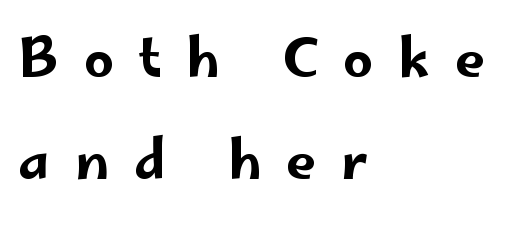
The image shows 53 px wide sans-serif type, upright; set left-aligned, loose line spacing (1.93x), unusually wide letter spacing (+0.47 em), not underlined; low stroke contrast and a small x-height.
